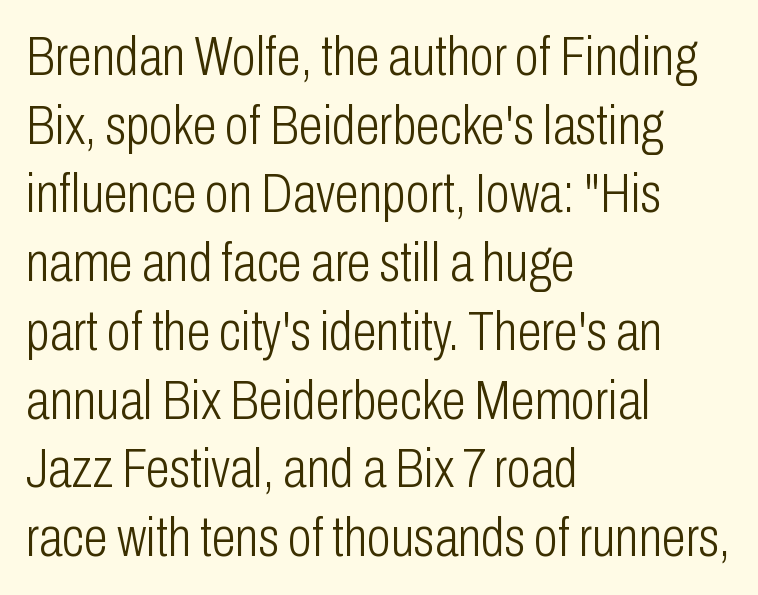
{"serif": "no", "italic": "no", "bold": "no", "weight": "light", "width": "condensed", "stroke_contrast": "low", "x_height": "medium", "monospaced": "no", "underline": "no", "align": "left", "line_spacing": "normal", "line_spacing_ratio": 1.25, "letter_spacing": "normal", "letter_spacing_em": 0.0, "glyph_px": 55}
